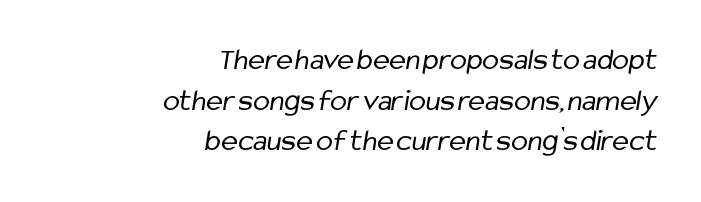
The image shows 31 px regular-weight, condensed sans-serif type; set right-aligned, normal line spacing (1.31x), normal letter spacing, not underlined; low stroke contrast and a medium x-height.
